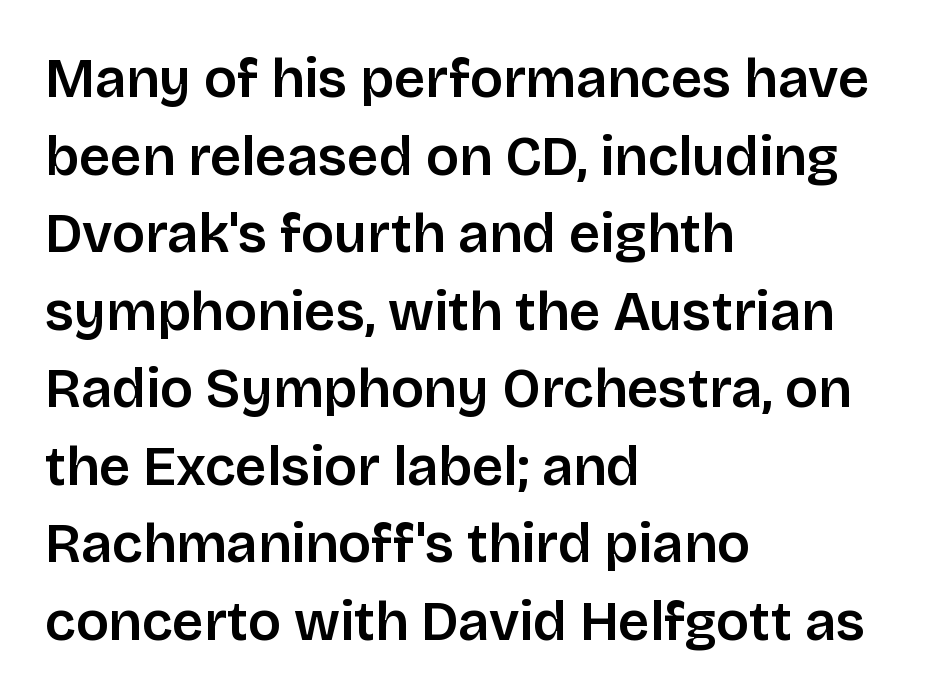
Slightly chunky letters — semibold, I'd say, not full bold. Nothing unusual about the tracking: characters are spaced as the font intends. The text block is weighted toward the left margin, trailing off unevenly rightward. A clean baseline with only descenders dipping below it. Notice how the stems are strictly vertical — no italics here. Leading matches the norm, producing a regular column.
